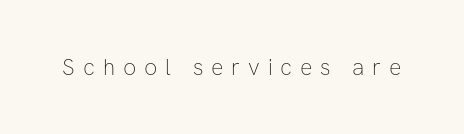
The image shows 23 px text type, upright; set unusually wide letter spacing (+0.34 em), not underlined.
